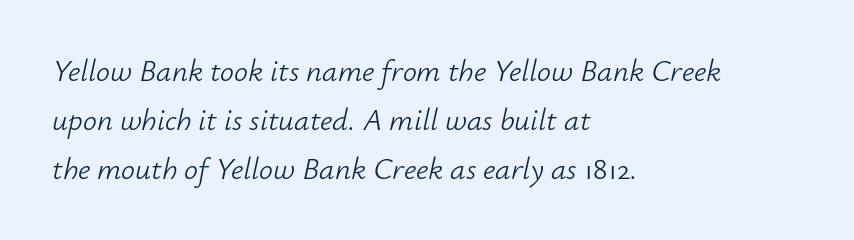
The image shows 31 px light type, italic (leaning right); set left-aligned, normal line spacing (1.58x), normal letter spacing, not underlined; low stroke contrast and a small x-height.
